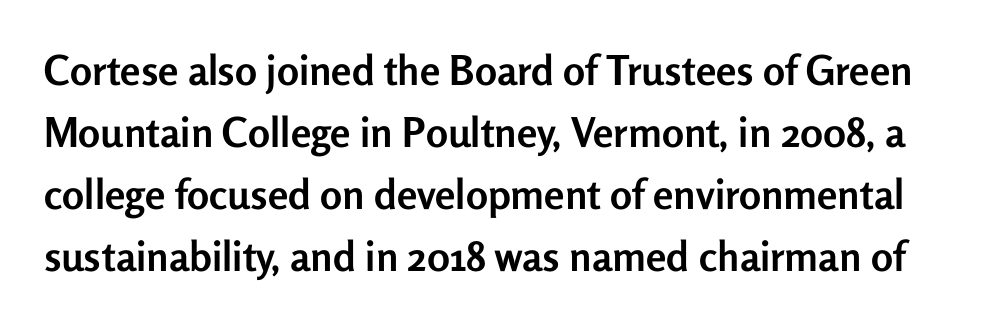
Q: Is the text bold? A: Yes.
Q: Is the text italic (slanted)? A: No, it is upright.
Q: Is the typeface a serif or a sans-serif typeface? A: Sans-serif.
Q: Is the text underlined? A: No.
Q: Is the spacing between letters normal or unusually wide? A: Normal.
Q: Is the spacing between lines tight, normal or loose? A: Normal.
Q: Width (condensed, normal, or wide)? A: Normal.
Q: Stroke contrast? A: Low.
Q: x-height? A: Medium.
Q: Monospaced? A: No.
